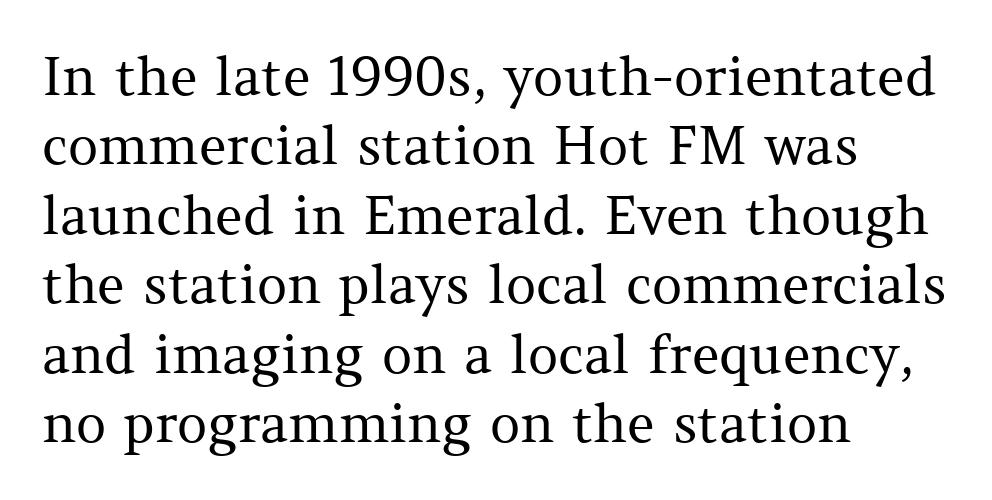
The image shows 53 px regular-weight serif type, upright; set left-aligned, normal line spacing (1.31x), normal letter spacing, not underlined; medium stroke contrast and a medium x-height.
